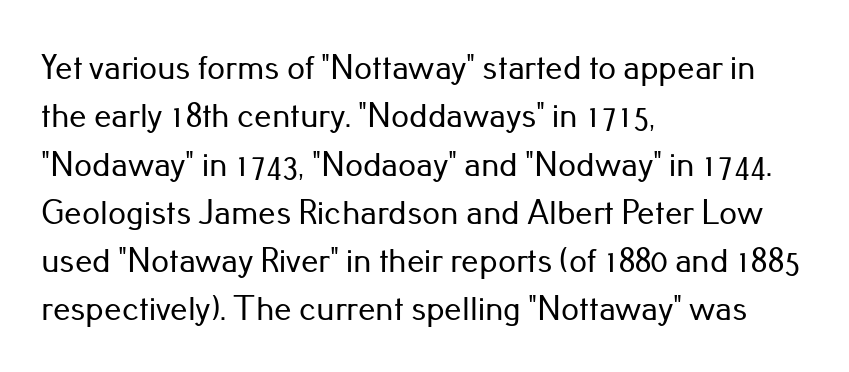
{"serif": "no", "italic": "no", "width": "normal", "stroke_contrast": "low", "x_height": "small", "monospaced": "no", "underline": "no", "align": "left", "line_spacing": "normal", "line_spacing_ratio": 1.38, "letter_spacing": "normal", "letter_spacing_em": 0.0, "glyph_px": 35}
